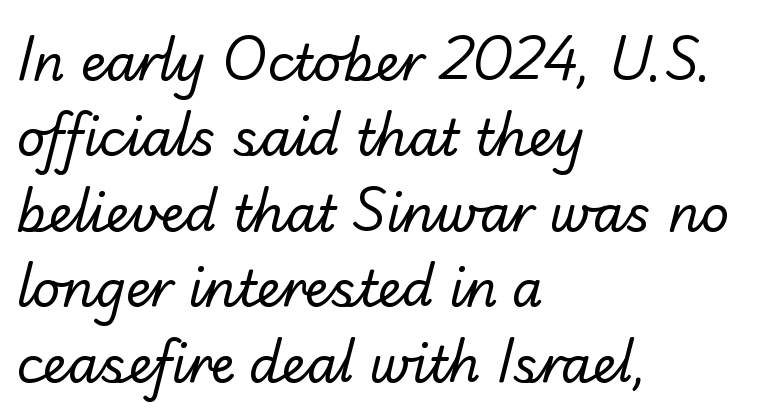
The image shows 50 px regular-weight sans-serif type; set left-aligned, normal line spacing (1.51x), normal letter spacing, not underlined; low stroke contrast and a small x-height.
